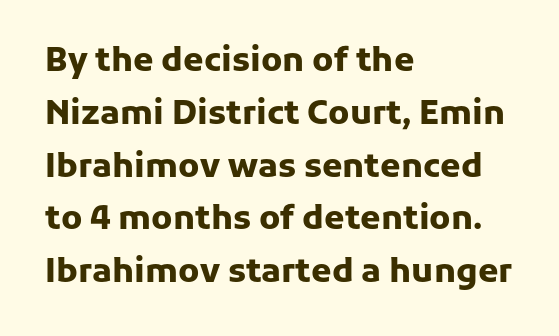
The image shows 33 px heavy sans-serif type, upright; set left-aligned, normal line spacing (1.6x), normal letter spacing, not underlined; low stroke contrast and a medium x-height.
